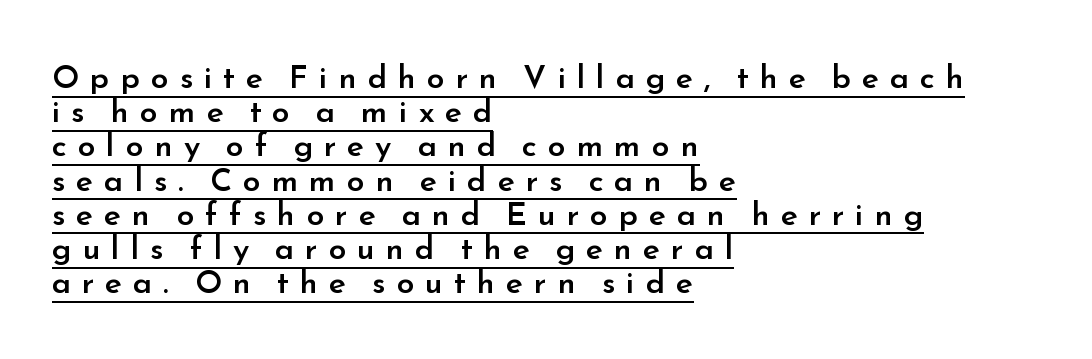
The axis of the letterforms is exactly vertical. A bit beefed up — I'd call it semibold rather than bold. One-word summary of the alignment: left. Unlike a traditional serif, this face leaves its strokes unadorned.
